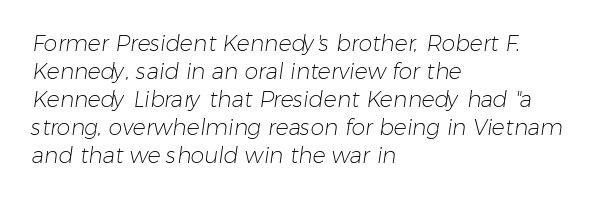
The image shows 22 px text type; set left-aligned, normal line spacing (1.27x), normal letter spacing, not underlined.
